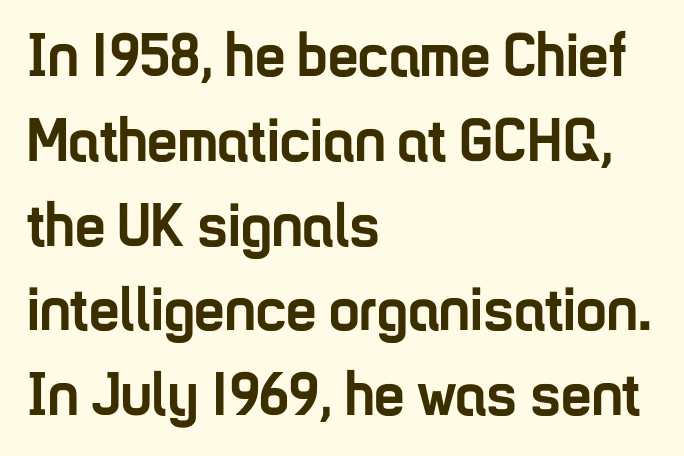
Q: Is the text bold? A: Yes.
Q: Is the text italic (slanted)? A: No, it is upright.
Q: Is the typeface a serif or a sans-serif typeface? A: Sans-serif.
Q: Is the text underlined? A: No.
Q: How is the paragraph aligned? A: Left-aligned.
Q: Is the spacing between letters normal or unusually wide? A: Normal.
Q: Is the spacing between lines tight, normal or loose? A: Normal.
Q: Width (condensed, normal, or wide)? A: Condensed.
Q: Stroke contrast? A: Low.
Q: x-height? A: Medium.
Q: Monospaced? A: No.
